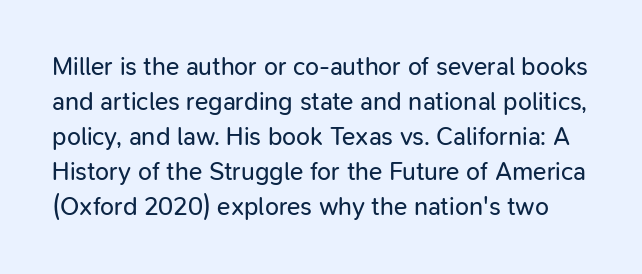
Horizontal bands of white between lines are of average thickness. Tall strokes in this sample are plumb rather than angled. No word sits above an underline. Is the stroke heavy? The answer is a plain regular-or-lighter. The type is set solid horizontally, with unmodified tracking.
